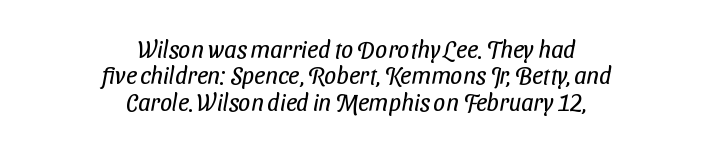
The image shows 24 px text type; set centered, tight line spacing (1.1x), normal letter spacing, not underlined.
